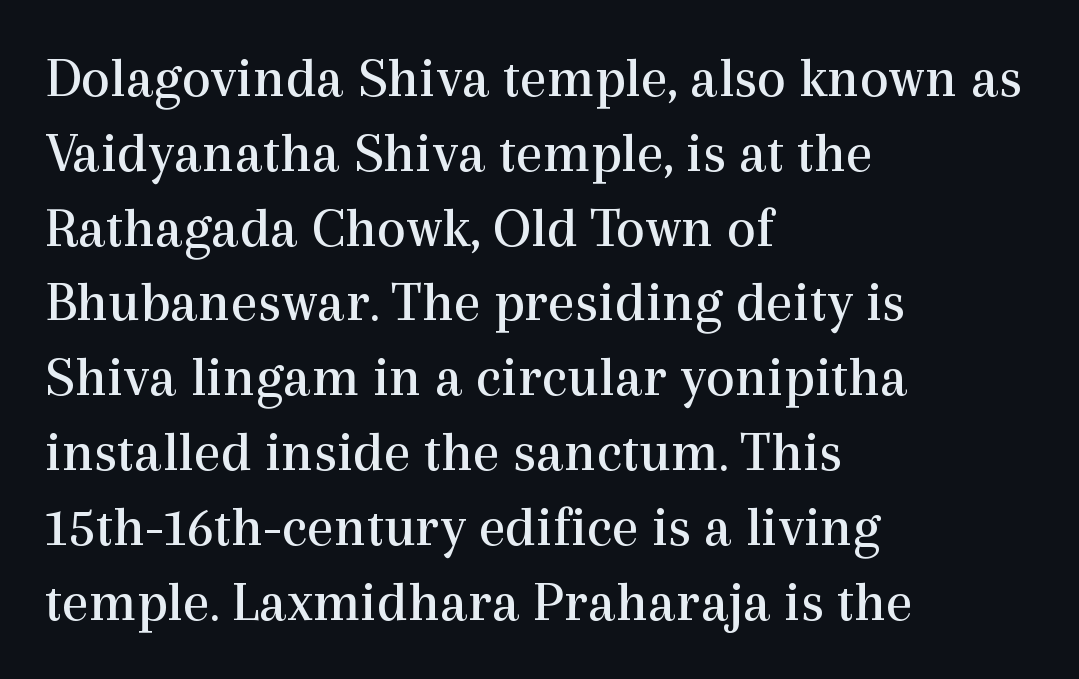
Q: Is the text bold? A: No.
Q: Is the text italic (slanted)? A: No, it is upright.
Q: Is the typeface a serif or a sans-serif typeface? A: Serif.
Q: Is the text underlined? A: No.
Q: How is the paragraph aligned? A: Left-aligned.
Q: Is the spacing between letters normal or unusually wide? A: Normal.
Q: Is the spacing between lines tight, normal or loose? A: Normal.
Q: Width (condensed, normal, or wide)? A: Normal.
Q: x-height? A: Medium.
Q: Monospaced? A: No.
